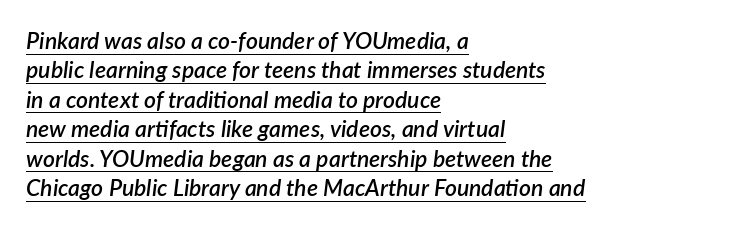
The image shows 23 px text type, italic (leaning right); set left-aligned, normal line spacing (1.28x), normal letter spacing, underlined.
